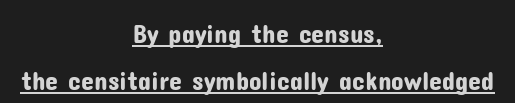
Notice how the passage keeps no hard edge, just a central spine. The type sits square on the baseline with zero lean. Students, observe the line beneath the letters — that is underlining. Is the letter spacing exaggerated? No — it looks like the ordinary default.
